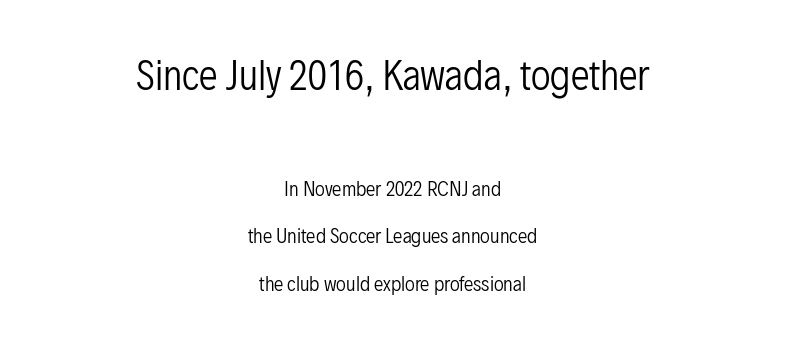
Serifs: no, the terminals of the letterforms are clean. Leading: increased. The earlier block is typeset at a bigger size than the later block. Centered paragraph, ragged on both sides.
